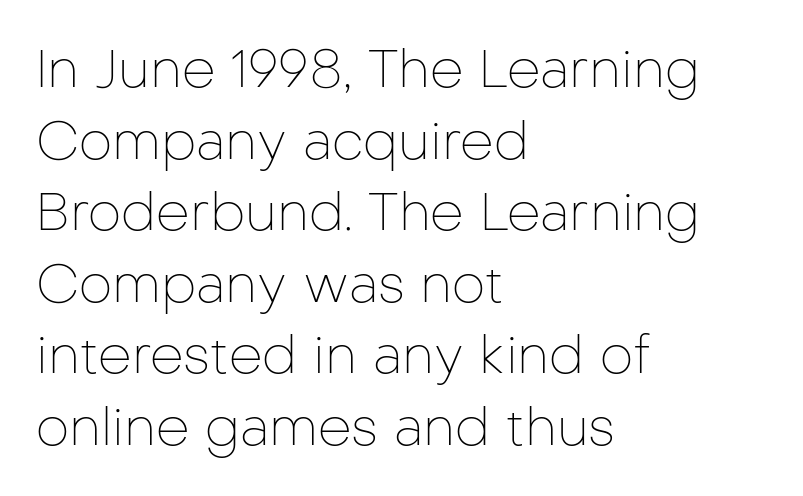
{"serif": "no", "italic": "no", "bold": "no", "weight": "thin", "width": "normal", "stroke_contrast": "low", "x_height": "medium", "monospaced": "no", "underline": "no", "align": "left", "line_spacing": "normal", "line_spacing_ratio": 1.35, "letter_spacing": "normal", "letter_spacing_em": 0.0, "glyph_px": 53}
